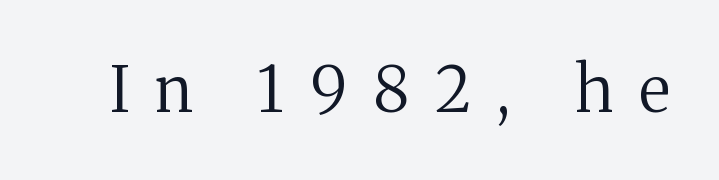
{"serif": "yes", "italic": "no", "bold": "no", "weight": "regular", "width": "normal", "stroke_contrast": "medium", "x_height": "medium", "monospaced": "no", "underline": "no", "letter_spacing": "wide", "letter_spacing_em": 0.41, "glyph_px": 63}
